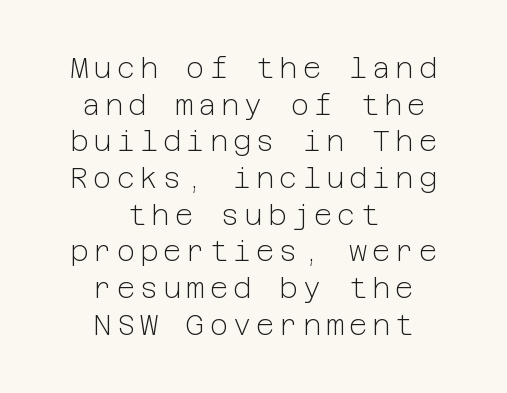
The image shows 28 px light sans-serif type, upright; set centered, normal line spacing (1.31x), not underlined; low stroke contrast and a medium x-height.
